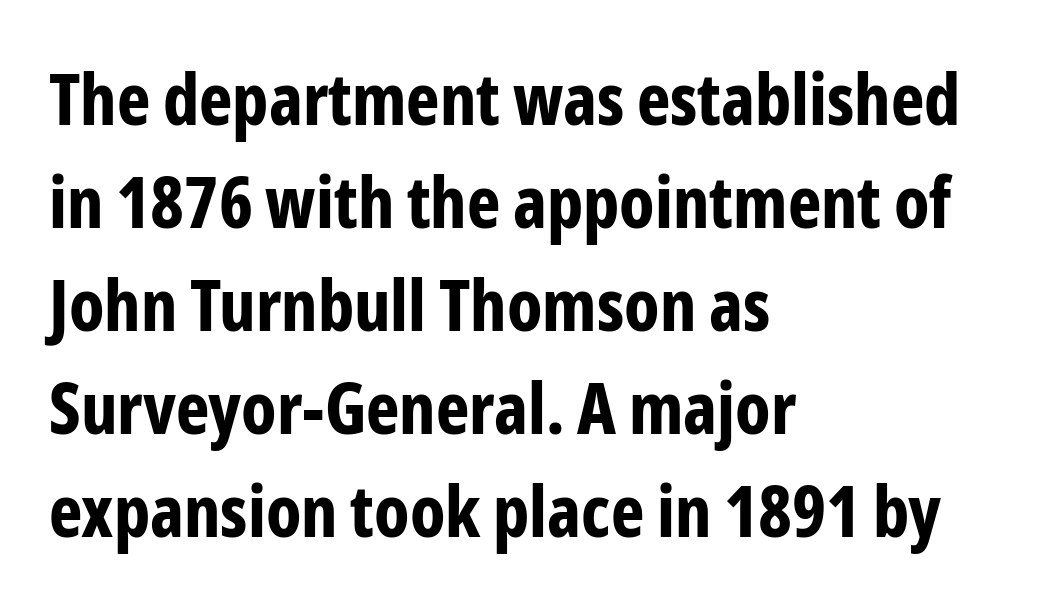
The image shows 71 px bold, condensed sans-serif type, upright; set left-aligned, normal line spacing (1.45x), normal letter spacing, not underlined; low stroke contrast and a medium x-height.
